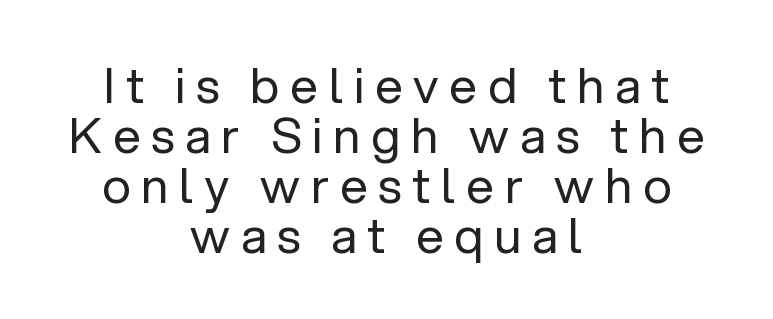
Q: Is the text bold? A: No.
Q: Is the text italic (slanted)? A: No, it is upright.
Q: Is the typeface a serif or a sans-serif typeface? A: Sans-serif.
Q: Is the text underlined? A: No.
Q: How is the paragraph aligned? A: Centered.
Q: Is the spacing between letters normal or unusually wide? A: Unusually wide.
Q: Is the spacing between lines tight, normal or loose? A: Tight.
Q: Width (condensed, normal, or wide)? A: Normal.
Q: Stroke contrast? A: Low.
Q: x-height? A: Medium.
Q: Monospaced? A: No.
